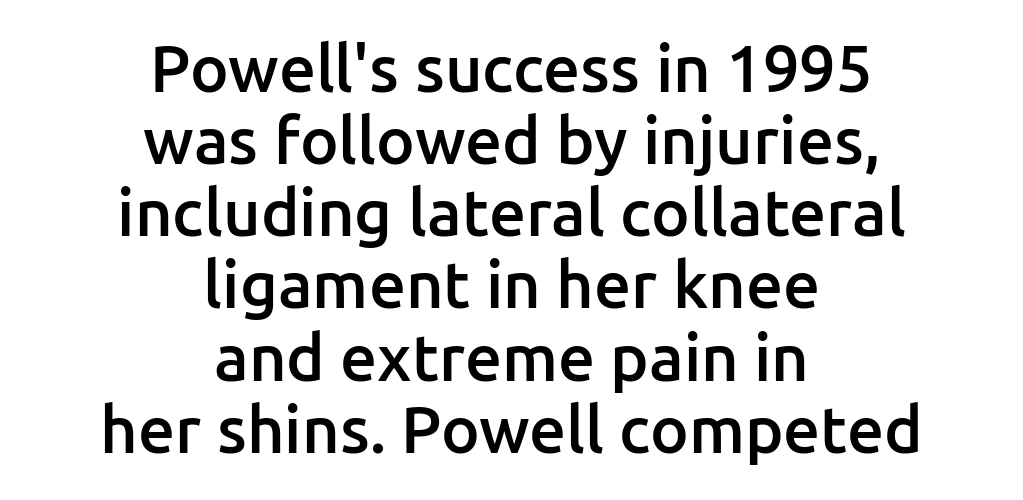
{"serif": "no", "italic": "no", "bold": "semi", "weight": "semibold", "width": "normal", "stroke_contrast": "low", "x_height": "medium", "monospaced": "no", "underline": "no", "align": "center", "line_spacing": "tight", "line_spacing_ratio": 1.11, "letter_spacing": "normal", "letter_spacing_em": 0.0, "glyph_px": 65}
